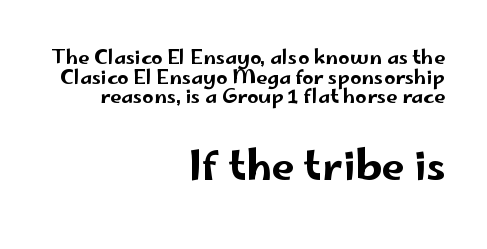
Q: Is the text italic (slanted)? A: No, it is upright.
Q: Is the typeface a serif or a sans-serif typeface? A: Sans-serif.
Q: Is the text underlined? A: No.
Q: How is the paragraph aligned? A: Right-aligned.
Q: Is the spacing between letters normal or unusually wide? A: Normal.
Q: Is the spacing between lines tight, normal or loose? A: Tight.
Q: Which block of text is set in a larger size, the first (top) or the second (bottom)? A: The second (bottom) one.
Q: Width (condensed, normal, or wide)? A: Wide.
Q: Stroke contrast? A: Low.
Q: x-height? A: Small.
Q: Monospaced? A: No.
